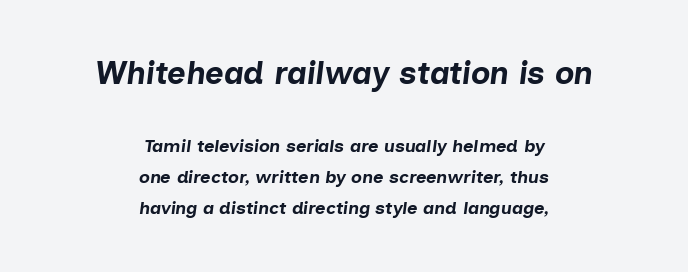
{"italic": "yes", "lean": "right", "slant_degrees": 7, "bold": "yes", "weight": "bold", "width": "normal", "stroke_contrast": "low", "x_height": "medium", "monospaced": "no", "underline": "no", "align": "center", "line_spacing_ratio": 1.72, "letter_spacing": "normal", "letter_spacing_em": 0.0, "larger_block": "first", "size_ratio": 1.78, "glyph_px": 32}
